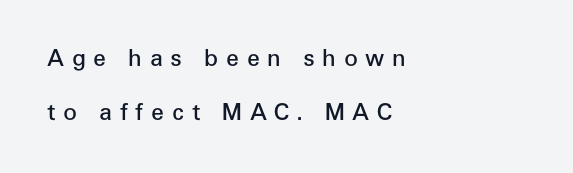
A somewhat darkened texture: the type is semibold rather than bold. Italic? Not at all — the glyphs are vertical. Reading down the block, your eye returns to a fixed left position each line. Glyph-to-glyph distance is far greater than everyday printed text. Descender tails drop into unmarked territory. Baseline-to-baseline distance is far greater than the letter height.
